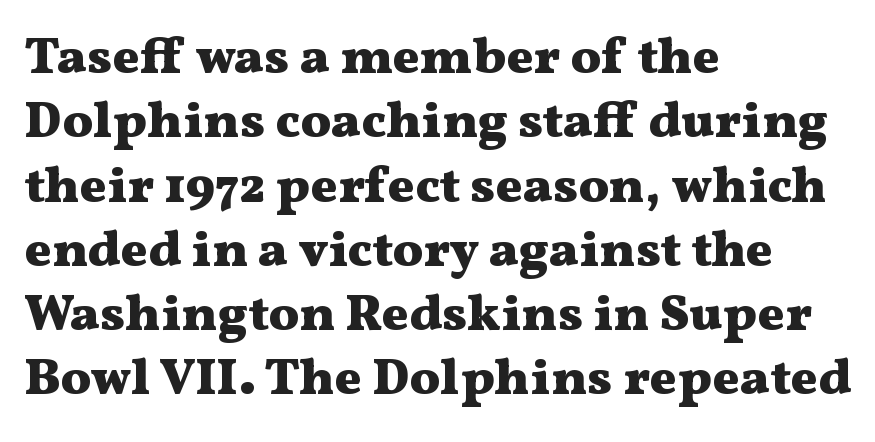
Q: Is the text bold? A: Yes.
Q: Is the text italic (slanted)? A: No, it is upright.
Q: Is the typeface a serif or a sans-serif typeface? A: Serif.
Q: Is the text underlined? A: No.
Q: How is the paragraph aligned? A: Left-aligned.
Q: Is the spacing between letters normal or unusually wide? A: Normal.
Q: Is the spacing between lines tight, normal or loose? A: Normal.
Q: Width (condensed, normal, or wide)? A: Wide.
Q: Stroke contrast? A: Medium.
Q: x-height? A: Medium.
Q: Monospaced? A: No.
